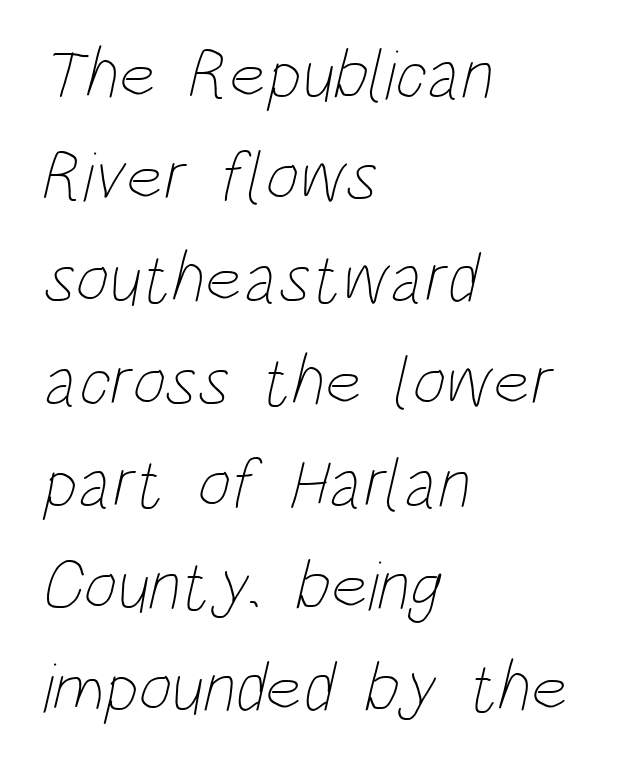
Rule under the text: the space is simply empty. How are the letters spaced? Ordinarily, with no added tracking. The strokes carry an ordinary text weight at most. The vertical gap from one line to the next is medium.
